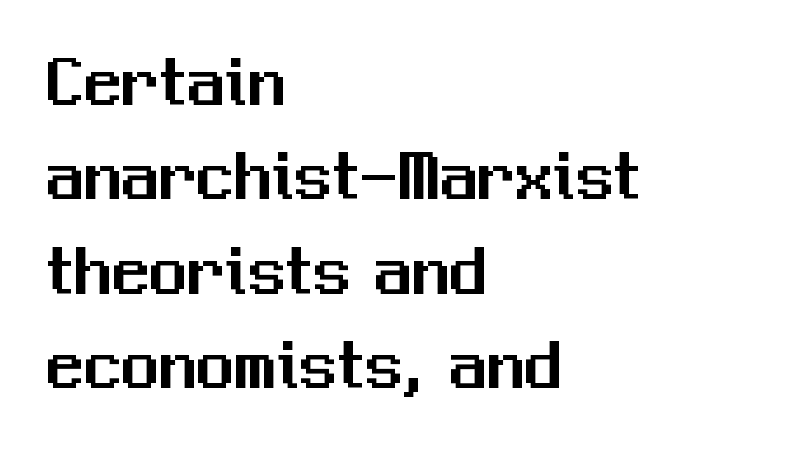
The image shows 75 px sans-serif type, upright; set left-aligned, normal line spacing (1.26x), normal letter spacing, not underlined; medium stroke contrast and a medium x-height.
